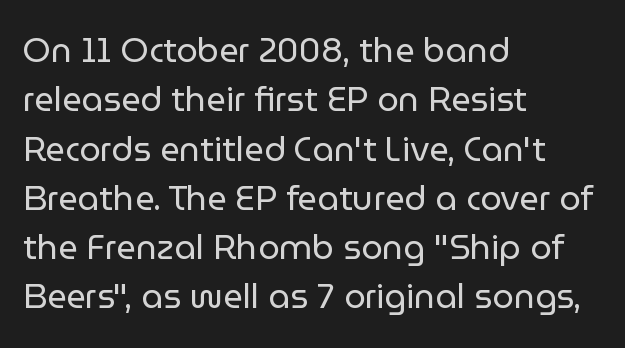
{"serif": "no", "italic": "no", "bold": "no", "weight": "regular", "width": "normal", "stroke_contrast": "low", "x_height": "medium", "monospaced": "no", "underline": "no", "align": "left", "line_spacing": "normal", "line_spacing_ratio": 1.45, "letter_spacing": "normal", "letter_spacing_em": 0.0, "glyph_px": 34}
